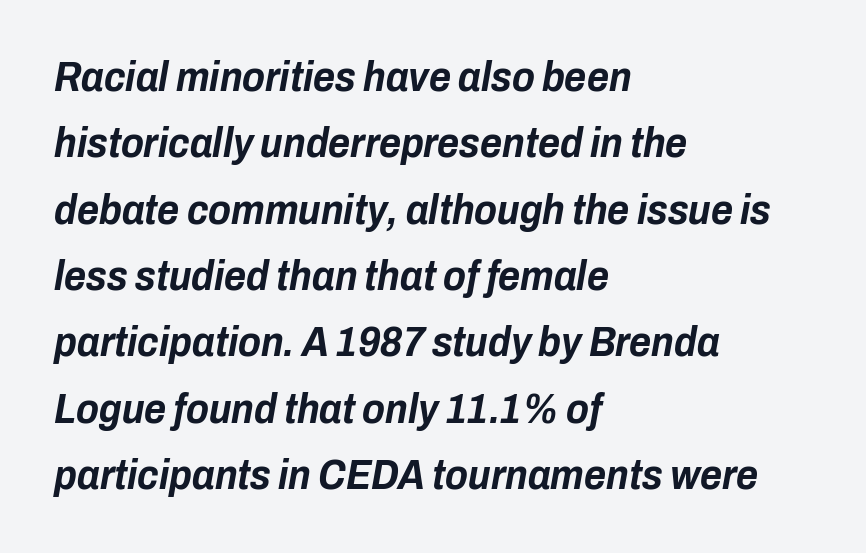
Is the type bold? Yes — the strokes are clearly thick and heavy. Do the characters align in a grid? No, the font is proportional. Notice how the passage keeps a crisp vertical edge on the left only. Quick note: underline off. Compared with typical body copy, the letter spacing here is the same. These lines sit exactly where default settings would place them.
